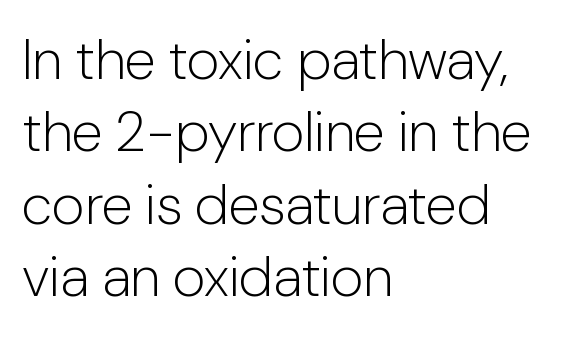
All the whitespace from short lines collects on the right. Nothing heavy about these letters — not bold at all. Looks like regular typesetting: each glyph gets only the width it needs. The foot of each line stays bare and open.
